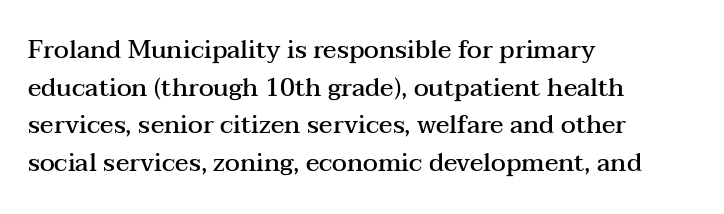
{"italic": "no", "bold": "semi", "underline": "no", "align": "left", "line_spacing": "normal", "line_spacing_ratio": 1.51, "letter_spacing": "normal", "letter_spacing_em": 0.0, "glyph_px": 25}
